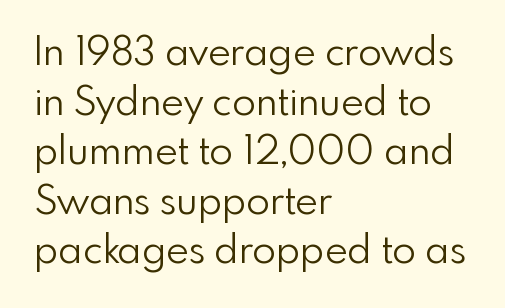
The rendering shows plain stroke endings on the letterforms — a sans-serif design. Stems here are at most as thick as an everyday book face. The letterforms sit shoulder to shoulder at normal distance. Think of a printed novel: that variable character pitch is what you see here.
